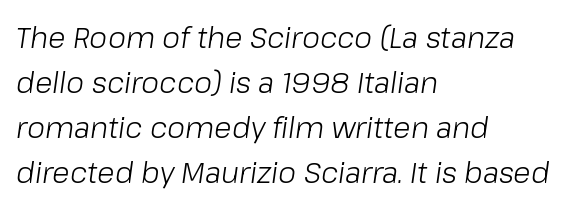
Q: Is the text bold? A: No.
Q: Is the text italic (slanted)? A: Yes, it leans right by about 8 degrees.
Q: Is the text underlined? A: No.
Q: How is the paragraph aligned? A: Left-aligned.
Q: Is the spacing between letters normal or unusually wide? A: Normal.
Q: Is the spacing between lines tight, normal or loose? A: Normal.
Q: Width (condensed, normal, or wide)? A: Normal.
Q: Stroke contrast? A: Low.
Q: x-height? A: Medium.
Q: Monospaced? A: No.
